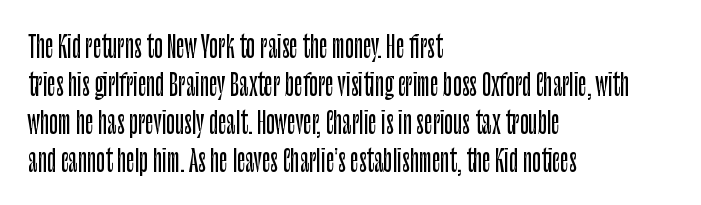
{"serif": "no", "italic": "no", "width": "condensed", "stroke_contrast": "low", "x_height": "large", "monospaced": "no", "underline": "no", "align": "left", "line_spacing": "normal", "line_spacing_ratio": 1.31, "letter_spacing": "normal", "letter_spacing_em": 0.0, "glyph_px": 29}
